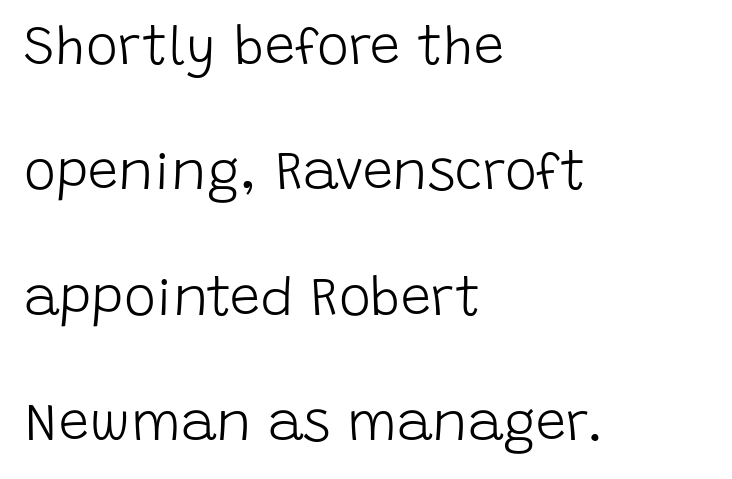
The image shows 54 px light sans-serif type, upright; set left-aligned, loose line spacing (2.32x), normal letter spacing, not underlined; low stroke contrast and a large x-height.
